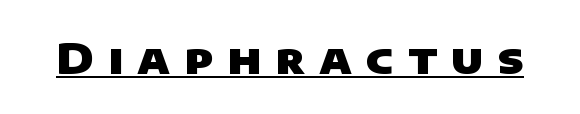
Q: Is the text bold? A: Yes.
Q: Is the typeface a serif or a sans-serif typeface? A: Sans-serif.
Q: Is the text underlined? A: Yes.
Q: Is the spacing between letters normal or unusually wide? A: Unusually wide.
Q: Width (condensed, normal, or wide)? A: Wide.
Q: Stroke contrast? A: Low.
Q: x-height? A: Large.
Q: Monospaced? A: No.
